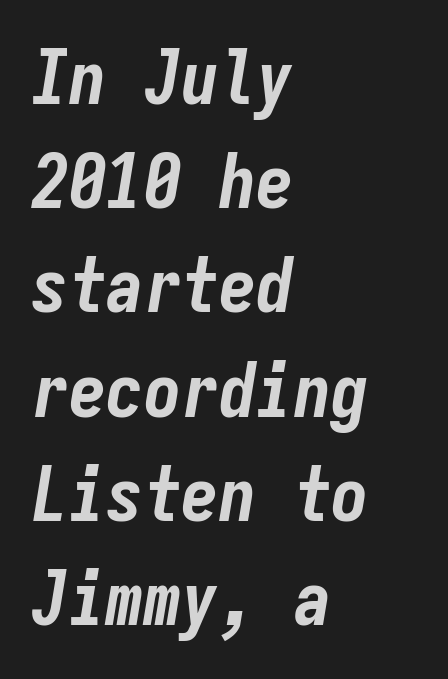
Q: Is the text bold? A: Yes.
Q: Is the text italic (slanted)? A: Yes, it leans right by about 9 degrees.
Q: Is the text underlined? A: No.
Q: How is the paragraph aligned? A: Left-aligned.
Q: Is the spacing between letters normal or unusually wide? A: Normal.
Q: Is the spacing between lines tight, normal or loose? A: Normal.
Q: Width (condensed, normal, or wide)? A: Condensed.
Q: Stroke contrast? A: Low.
Q: x-height? A: Medium.
Q: Monospaced? A: Yes.
